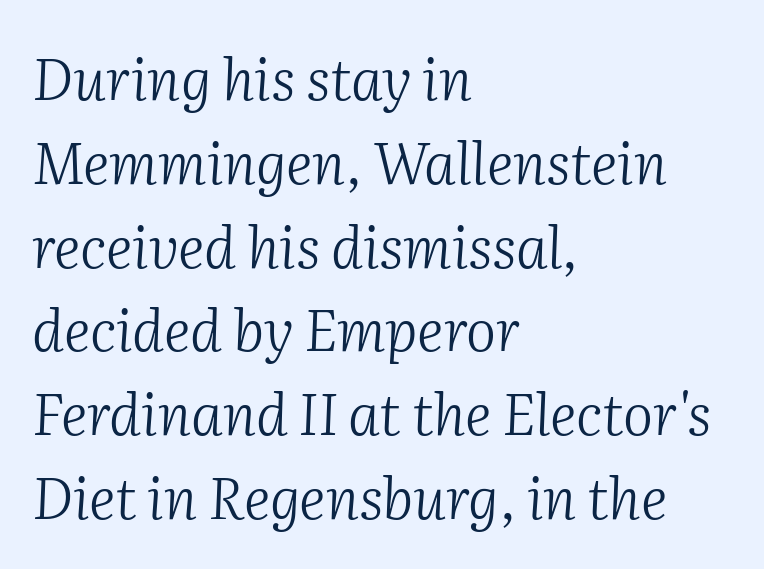
{"serif": "yes", "italic": "yes", "lean": "right", "slant_degrees": 2, "bold": "no", "weight": "light", "width": "normal", "stroke_contrast": "medium", "x_height": "medium", "monospaced": "no", "underline": "no", "align": "left", "line_spacing": "normal", "line_spacing_ratio": 1.47, "letter_spacing": "normal", "letter_spacing_em": 0.0, "glyph_px": 57}
